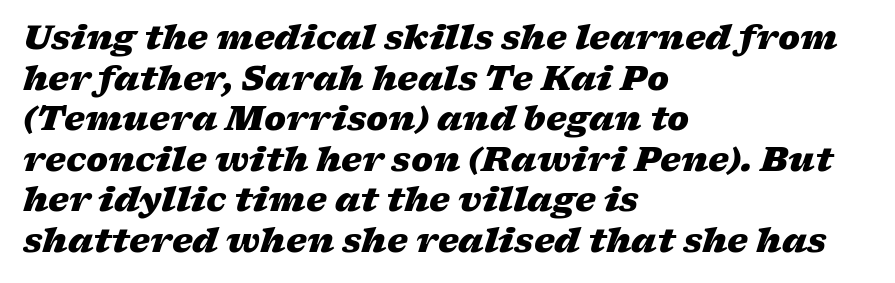
The image shows 33 px heavy, wide type, italic (leaning right); set left-aligned, line spacing 1.23x, normal letter spacing, not underlined; low stroke contrast and a medium x-height.
